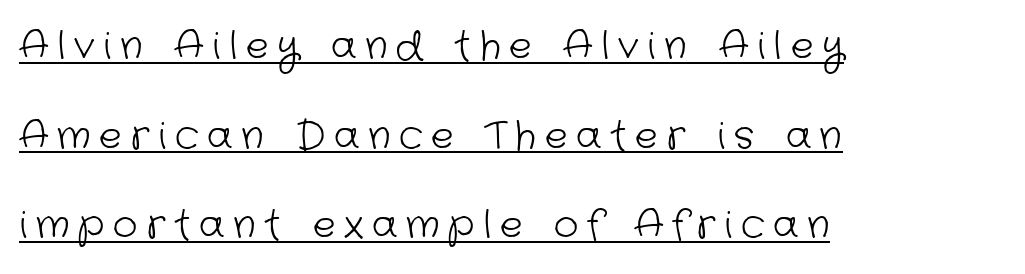
This is underlined copy, the kind a proofreader might mark for attention. The typesetter chose a ragged-right arrangement here. Baseline-to-baseline distance is far greater than the letter height. Do the characters align in a grid? No, the font is proportional.
